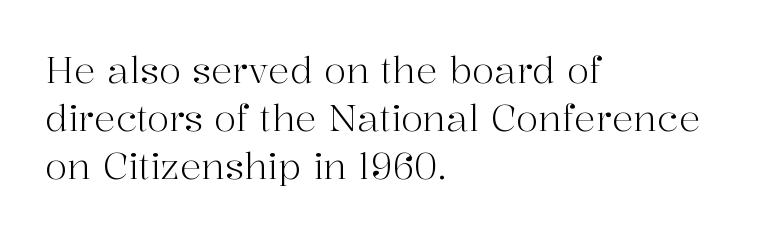
Notice how descenders clear the ascenders below comfortably — that's standard leading. Decoration check: the copy has no underline. The designer went with a serif here, giving each stem small feet. The specimen reads as upright at a glance.
